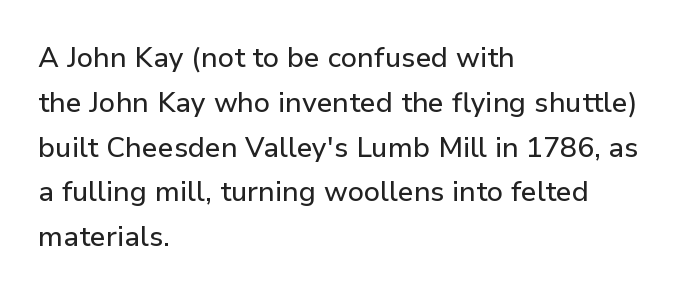
Letterform terminals end flat and unadorned throughout the passage. Here the glyphs are tracked normally, forming tight word shapes. Each row of text sits above clean, open space. Tall strokes in this sample are plumb rather than angled.
